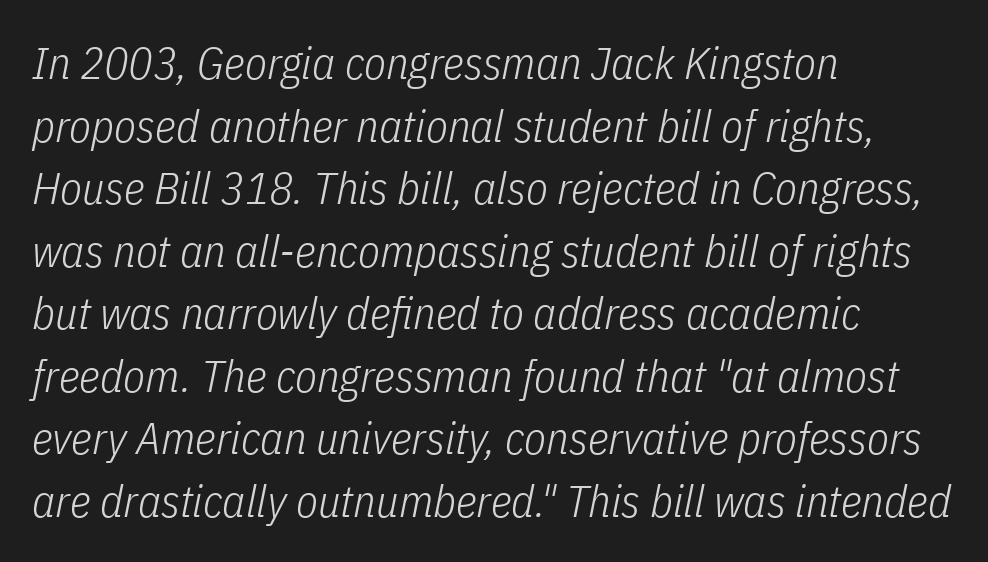
{"italic": "yes", "lean": "right", "slant_degrees": 11, "bold": "no", "weight": "light", "width": "condensed", "stroke_contrast": "low", "x_height": "medium", "monospaced": "no", "underline": "no", "align": "left", "line_spacing": "normal", "line_spacing_ratio": 1.39, "letter_spacing": "normal", "letter_spacing_em": 0.0, "glyph_px": 45}
